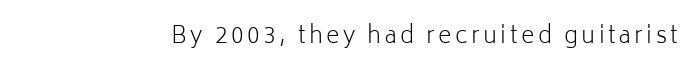
Q: Is the text bold? A: No.
Q: Is the text italic (slanted)? A: No, it is upright.
Q: Is the text underlined? A: No.
